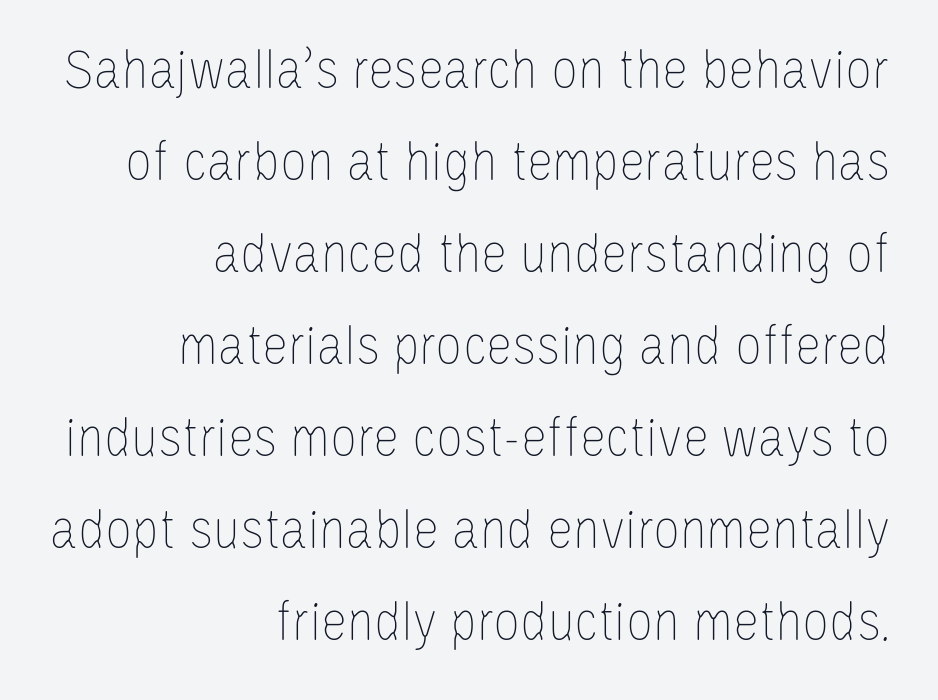
Q: Is the text bold? A: No.
Q: Is the text italic (slanted)? A: No, it is upright.
Q: Is the text underlined? A: No.
Q: How is the paragraph aligned? A: Right-aligned.
Q: Is the spacing between letters normal or unusually wide? A: Normal.
Q: Is the spacing between lines tight, normal or loose? A: Normal.
Q: Width (condensed, normal, or wide)? A: Condensed.
Q: Stroke contrast? A: Low.
Q: x-height? A: Large.
Q: Monospaced? A: No.
